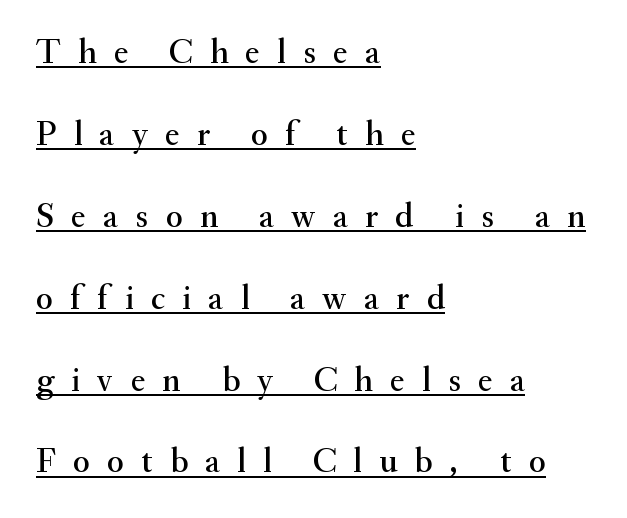
Little horizontal feet cap the strokes, marking this as serif type. The string is rendered with underlining switched on. Rows of type keep a wide berth in the vertical direction. The tracking jumps out immediately: characters are airy and widely separated. You could not count columns in this text — the font is proportionally spaced. If you drew a ruler down the left edge, every line would touch it.
